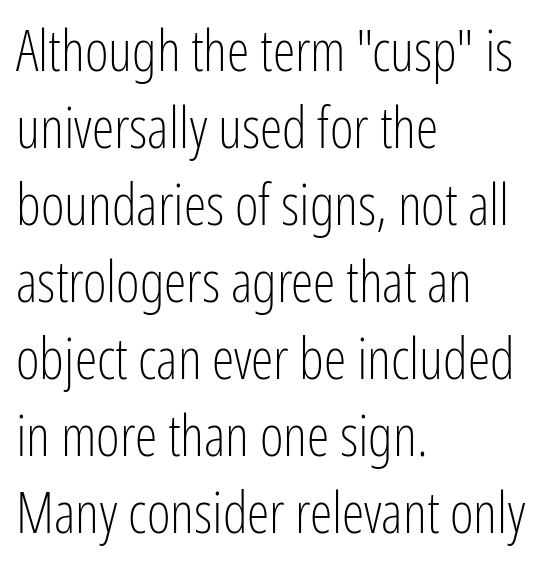
Q: Is the text bold? A: No.
Q: Is the text italic (slanted)? A: No, it is upright.
Q: Is the typeface a serif or a sans-serif typeface? A: Sans-serif.
Q: Is the text underlined? A: No.
Q: How is the paragraph aligned? A: Left-aligned.
Q: Is the spacing between letters normal or unusually wide? A: Normal.
Q: Is the spacing between lines tight, normal or loose? A: Normal.
Q: Width (condensed, normal, or wide)? A: Condensed.
Q: Stroke contrast? A: Low.
Q: x-height? A: Medium.
Q: Monospaced? A: No.
